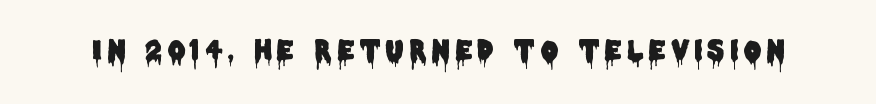
Descenders hang freely into open space. These lines were composed using upright roman letters. Compared with typical body copy, the letter spacing here is much looser.
